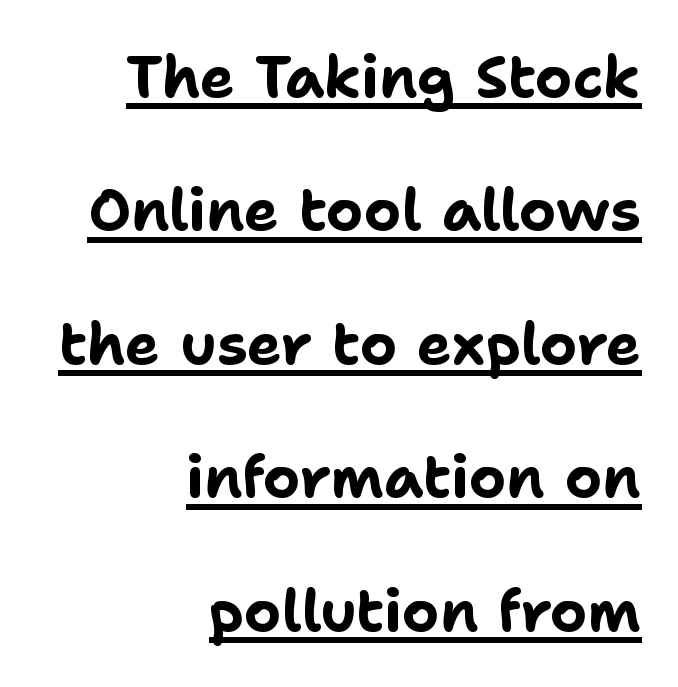
{"serif": "no", "italic": "no", "bold": "yes", "weight": "bold", "width": "normal", "stroke_contrast": "low", "x_height": "medium", "monospaced": "no", "underline": "yes", "align": "right", "line_spacing": "loose", "line_spacing_ratio": 2.3, "letter_spacing": "normal", "letter_spacing_em": 0.0, "glyph_px": 58}
